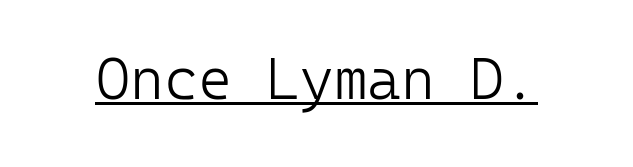
The image shows 58 px light sans-serif type, upright, monospaced; set normal letter spacing, underlined; low stroke contrast and a medium x-height.
